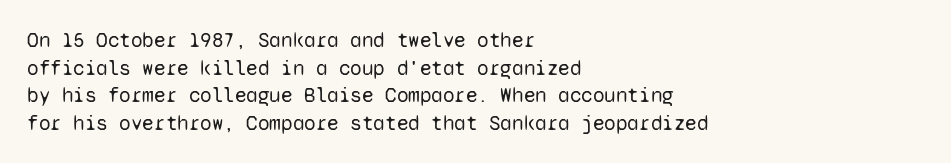
The image shows 21 px text type, upright; set left-aligned, normal line spacing (1.31x), normal letter spacing, not underlined.
